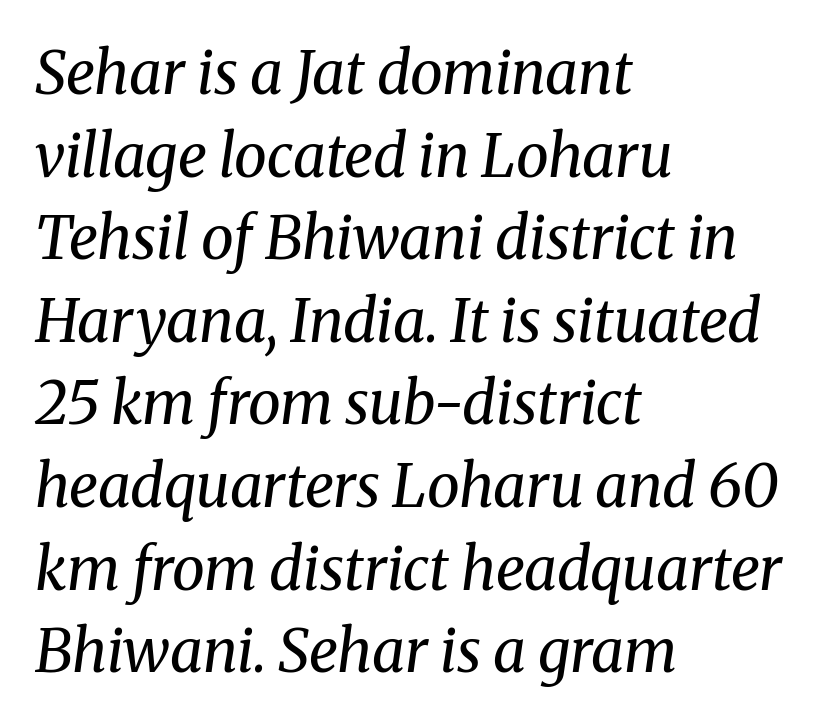
{"serif": "yes", "italic": "yes", "lean": "right", "slant_degrees": 8, "bold": "no", "weight": "regular", "width": "normal", "stroke_contrast": "medium", "x_height": "medium", "monospaced": "no", "underline": "no", "align": "left", "line_spacing": "normal", "line_spacing_ratio": 1.4, "letter_spacing": "normal", "letter_spacing_em": 0.0, "glyph_px": 59}
